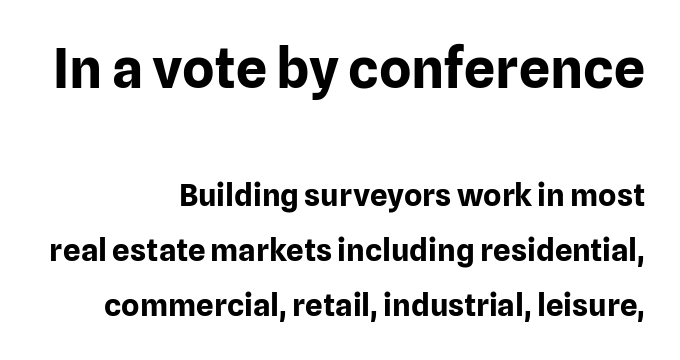
{"serif": "no", "italic": "no", "bold": "yes", "weight": "bold", "width": "normal", "stroke_contrast": "low", "x_height": "medium", "monospaced": "no", "underline": "no", "align": "right", "line_spacing_ratio": 1.77, "letter_spacing": "normal", "letter_spacing_em": 0.0, "larger_block": "first", "size_ratio": 1.77, "glyph_px": 55}
